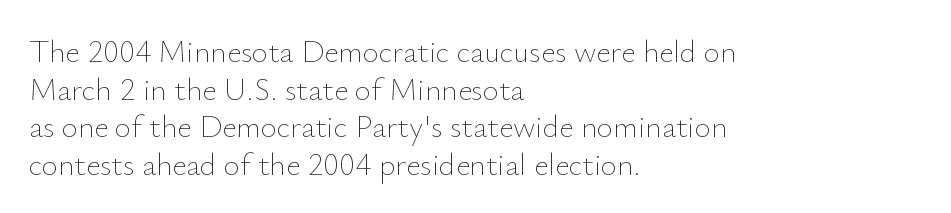
{"italic": "no", "bold": "no", "weight": "thin", "width": "normal", "stroke_contrast": "low", "x_height": "small", "monospaced": "no", "underline": "no", "align": "left", "line_spacing_ratio": 1.21, "letter_spacing": "normal", "letter_spacing_em": 0.0, "glyph_px": 31}
